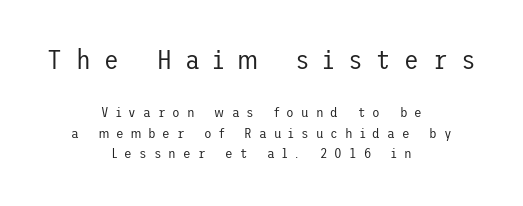
No italicization has been applied; the sample stays upright. A bare baseline throughout the passage. A normal amount of white space separates one row of letters from the next. The rendering inserts visible extra space after every character.
